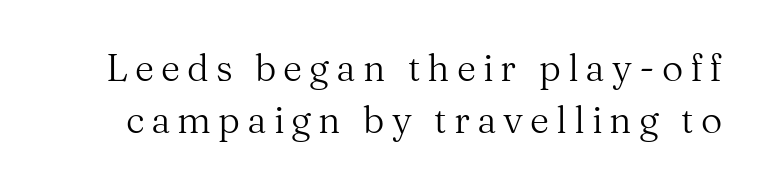
Italic: no, the glyphs are upright roman. Proportional: the letters do not fall into vertical columns. If you measured baseline to baseline, you'd find a middling distance. Heaviness? Minimal to ordinary, like unemphasized prose.
